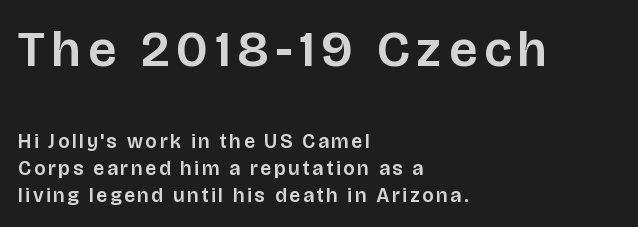
The image shows 51 px sans-serif type, upright; set left-aligned, normal line spacing (1.37x), not underlined; the first (top) block is 2.55x larger; low stroke contrast and a large x-height.
